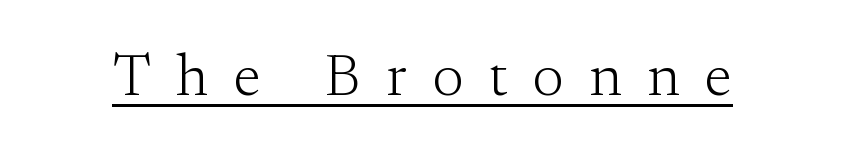
Q: Is the text bold? A: No.
Q: Is the text italic (slanted)? A: No, it is upright.
Q: Is the typeface a serif or a sans-serif typeface? A: Serif.
Q: Is the text underlined? A: Yes.
Q: Is the spacing between letters normal or unusually wide? A: Unusually wide.
Q: Width (condensed, normal, or wide)? A: Normal.
Q: Stroke contrast? A: Medium.
Q: x-height? A: Small.
Q: Monospaced? A: No.
